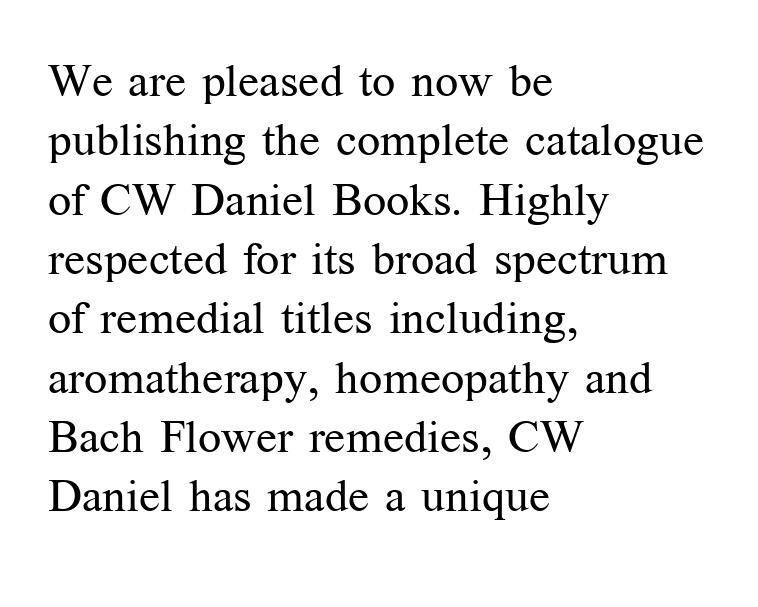
Is the block centered? No — it sits flush against the left margin. Rendered with straight, roman letterforms. You could not count columns in this text — the font is proportionally spaced. Each word holds together tightly as a unit, with standard inter-letter gaps. The type family on display is of the serif kind.
